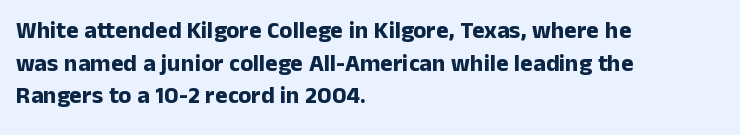
Q: Is the text bold? A: Yes.
Q: Is the text italic (slanted)? A: No, it is upright.
Q: Is the text underlined? A: No.
Q: How is the paragraph aligned? A: Left-aligned.
Q: Is the spacing between letters normal or unusually wide? A: Normal.
Q: Is the spacing between lines tight, normal or loose? A: Normal.
